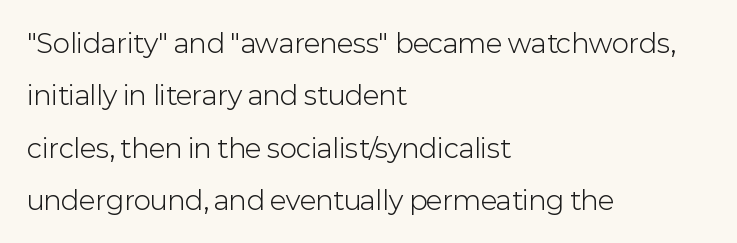
The image shows 26 px text type, upright; set left-aligned, loose line spacing (2.01x), normal letter spacing, not underlined.
